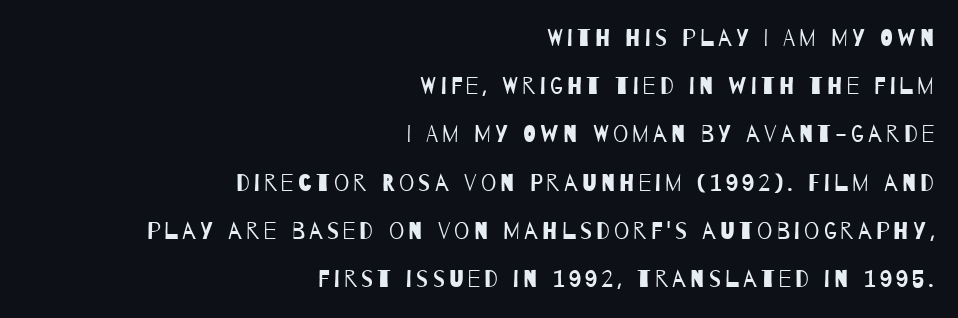
Q: Is the text bold? A: No.
Q: Is the text underlined? A: No.
Q: How is the paragraph aligned? A: Right-aligned.
Q: Is the spacing between lines tight, normal or loose? A: Loose.
